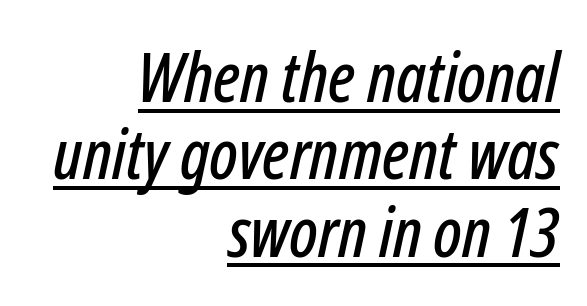
The typesetter has applied underlining to the passage shown. Is this a fixed-width face? No — the glyphs have proportional, varying widths. Does the lettering tilt? It does — this is italic. This block would grow much taller if given ordinary leading; it's compressed now. Short and long lines alike share a common ending point at right.
